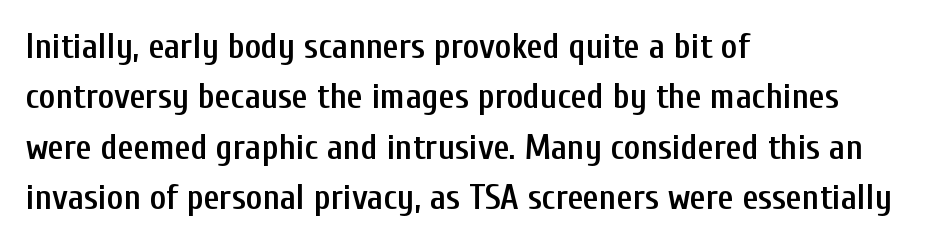
The image shows 35 px semibold, condensed sans-serif type, upright; set left-aligned, normal line spacing (1.44x), normal letter spacing, not underlined; low stroke contrast and a medium x-height.
